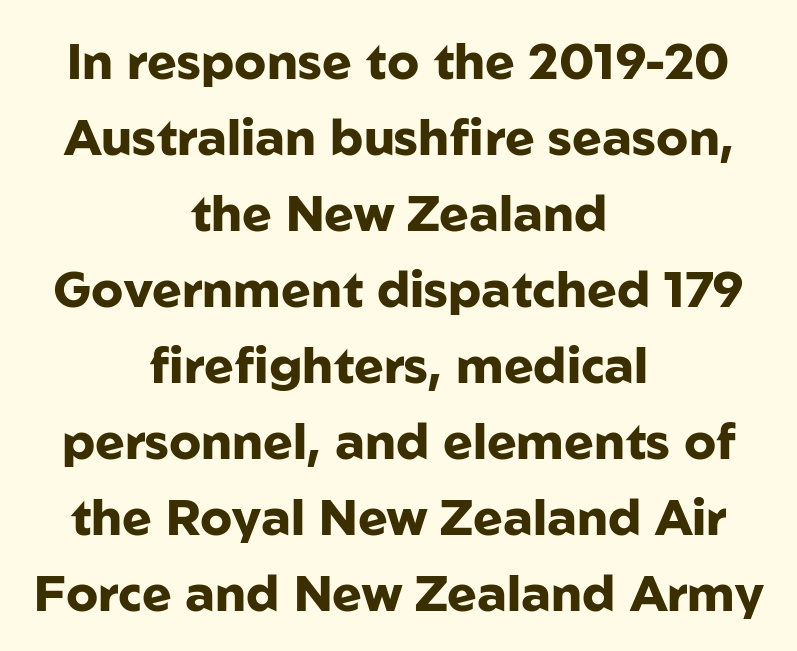
{"serif": "no", "italic": "no", "bold": "yes", "weight": "heavy", "width": "normal", "stroke_contrast": "low", "x_height": "medium", "monospaced": "no", "underline": "no", "align": "center", "line_spacing": "normal", "line_spacing_ratio": 1.52, "letter_spacing": "normal", "letter_spacing_em": 0.0, "glyph_px": 50}
